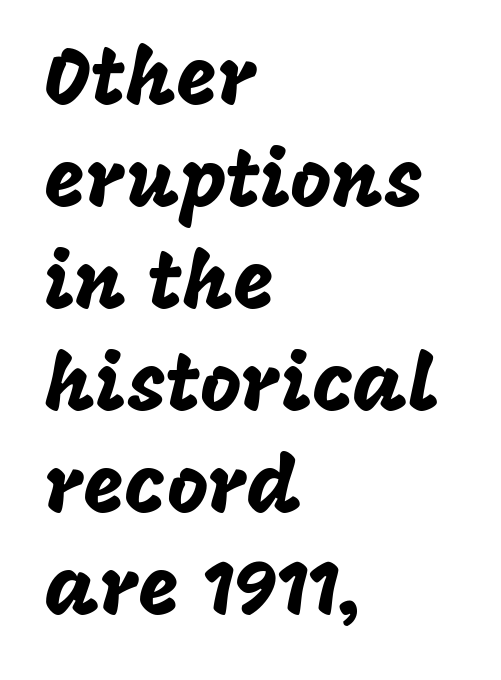
Q: Is the text italic (slanted)? A: Yes.
Q: Is the typeface a serif or a sans-serif typeface? A: Sans-serif.
Q: Is the text underlined? A: No.
Q: How is the paragraph aligned? A: Left-aligned.
Q: Is the spacing between letters normal or unusually wide? A: Normal.
Q: Is the spacing between lines tight, normal or loose? A: Normal.
Q: Width (condensed, normal, or wide)? A: Normal.
Q: Stroke contrast? A: Low.
Q: x-height? A: Large.
Q: Monospaced? A: No.
